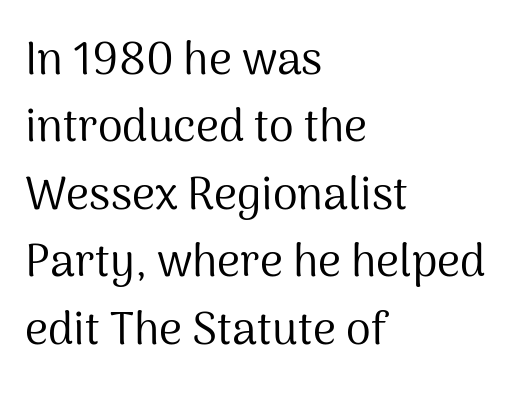
Style check: upright. Descender tails drop into unmarked territory. To sum up the face: it is a sans, with no serifs. Compared with typical paragraphs, the rows here are spaced about the same.
